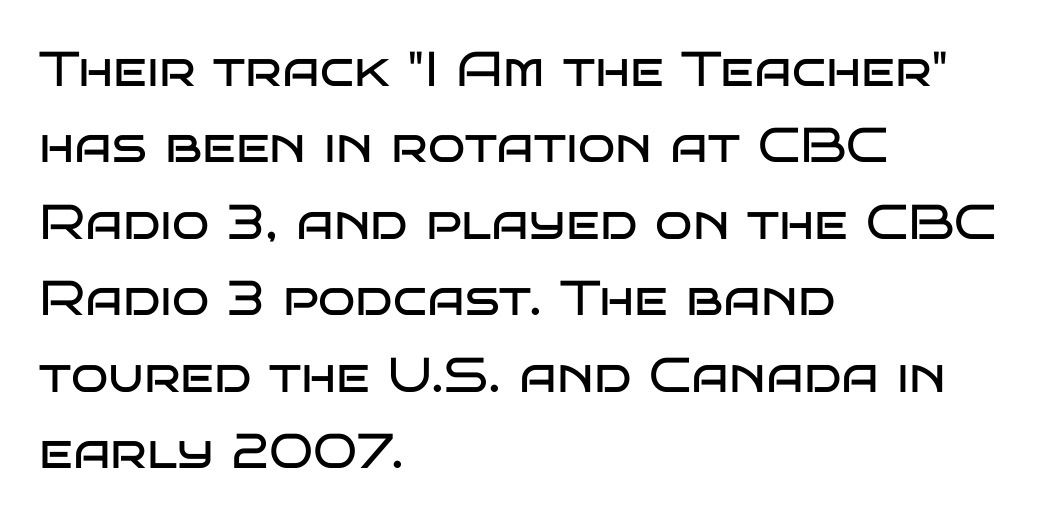
{"serif": "no", "italic": "no", "bold": "no", "weight": "regular", "width": "wide", "stroke_contrast": "low", "x_height": "large", "monospaced": "no", "underline": "no", "align": "left", "line_spacing": "normal", "line_spacing_ratio": 1.56, "letter_spacing": "normal", "letter_spacing_em": 0.0, "glyph_px": 49}
